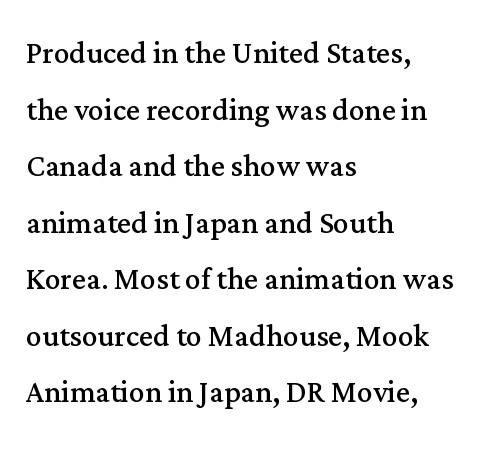
The image shows 39 px regular-weight serif type, upright; set left-aligned, normal line spacing (1.45x), normal letter spacing, not underlined; medium stroke contrast and a medium x-height.
